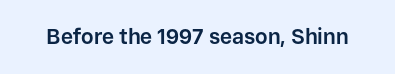
The letterforms sit shoulder to shoulder at normal distance. These lines were composed using upright roman letters. Check the space under the baseline: it is left empty. The sample has been set heavy, in full bold.
